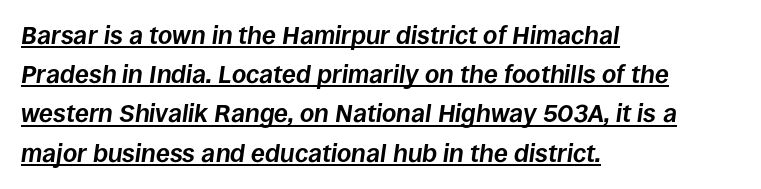
{"italic": "yes", "lean": "right", "slant_degrees": 8, "bold": "yes", "underline": "yes", "align": "left", "line_spacing": "normal", "line_spacing_ratio": 1.57, "letter_spacing": "normal", "letter_spacing_em": 0.0, "glyph_px": 25}
